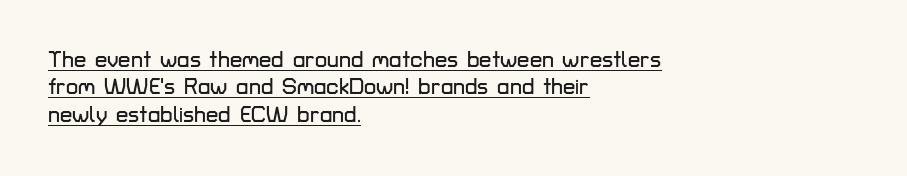
Q: Is the text italic (slanted)? A: No, it is upright.
Q: Is the text underlined? A: Yes.
Q: How is the paragraph aligned? A: Left-aligned.
Q: Is the spacing between letters normal or unusually wide? A: Normal.
Q: Is the spacing between lines tight, normal or loose? A: Normal.
